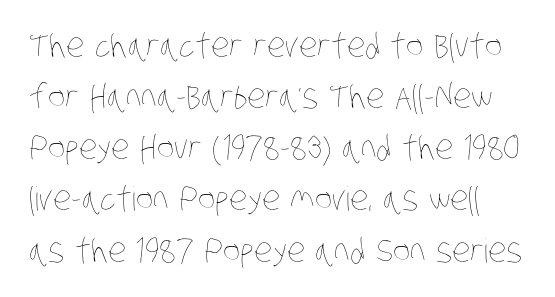
The image shows 33 px thin, condensed type; set normal line spacing (1.55x), normal letter spacing, not underlined; low stroke contrast and a large x-height.
